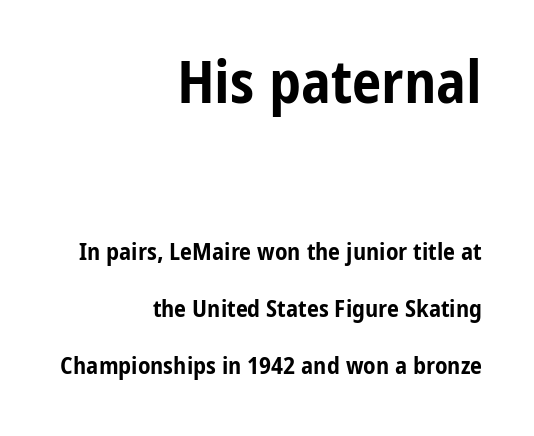
{"serif": "no", "italic": "no", "bold": "yes", "weight": "bold", "width": "condensed", "stroke_contrast": "low", "x_height": "medium", "monospaced": "no", "underline": "no", "align": "right", "line_spacing": "loose", "line_spacing_ratio": 2.37, "letter_spacing": "normal", "letter_spacing_em": 0.0, "larger_block": "first", "size_ratio": 2.46, "glyph_px": 59}
